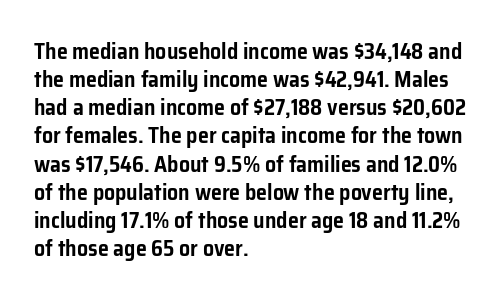
{"italic": "no", "underline": "no", "align": "left", "line_spacing": "normal", "line_spacing_ratio": 1.28, "letter_spacing": "normal", "letter_spacing_em": 0.0, "glyph_px": 22}
